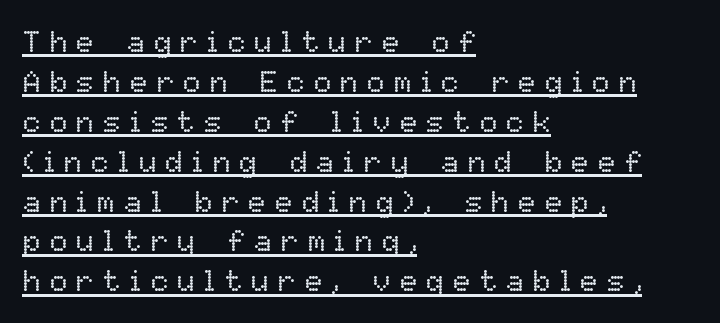
{"italic": "no", "bold": "no", "weight": "regular", "width": "normal", "stroke_contrast": "low", "x_height": "medium", "monospaced": "no", "underline": "yes", "align": "left", "line_spacing": "normal", "line_spacing_ratio": 1.33, "letter_spacing": "wide", "letter_spacing_em": 0.29, "glyph_px": 30}
